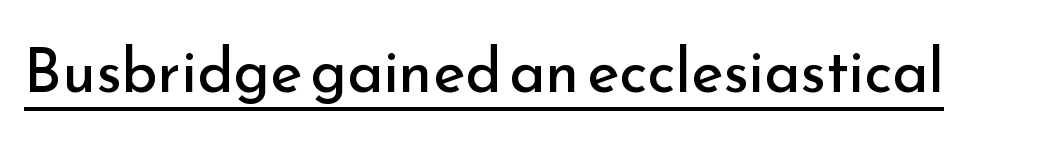
Q: Is the text bold? A: No.
Q: Is the text italic (slanted)? A: No, it is upright.
Q: Is the typeface a serif or a sans-serif typeface? A: Sans-serif.
Q: Is the text underlined? A: Yes.
Q: Is the spacing between letters normal or unusually wide? A: Normal.
Q: Width (condensed, normal, or wide)? A: Normal.
Q: Stroke contrast? A: Low.
Q: x-height? A: Small.
Q: Monospaced? A: No.
